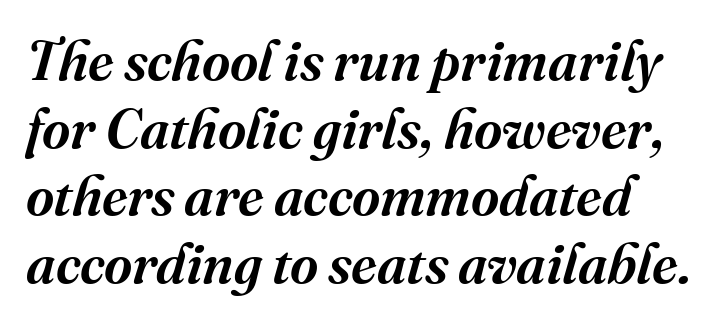
The image shows 55 px serif type, italic (leaning right); set line spacing 1.23x, normal letter spacing, not underlined; medium stroke contrast and a medium x-height.
